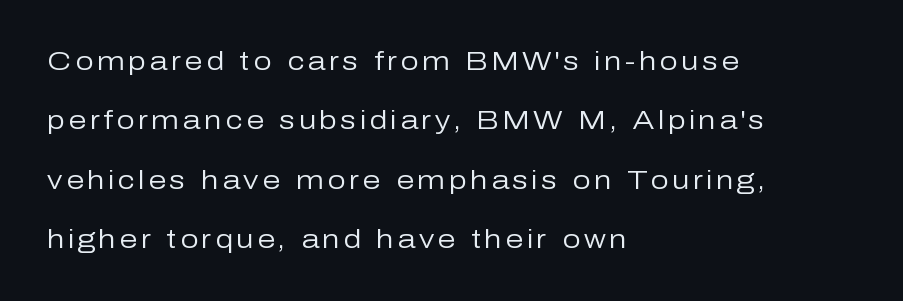
Q: Is the text bold? A: No.
Q: Is the text italic (slanted)? A: No, it is upright.
Q: Is the text underlined? A: No.
Q: How is the paragraph aligned? A: Left-aligned.
Q: Is the spacing between lines tight, normal or loose? A: Loose.
